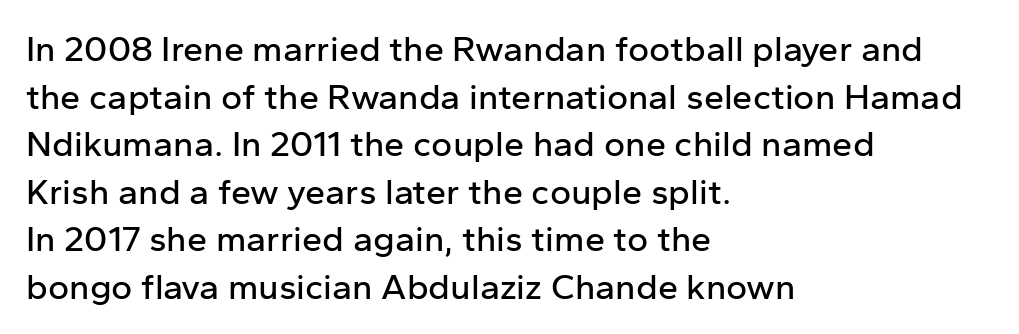
{"serif": "no", "italic": "no", "width": "normal", "stroke_contrast": "low", "x_height": "medium", "monospaced": "no", "underline": "no", "align": "left", "line_spacing": "normal", "line_spacing_ratio": 1.32, "letter_spacing": "normal", "letter_spacing_em": 0.0, "glyph_px": 36}
